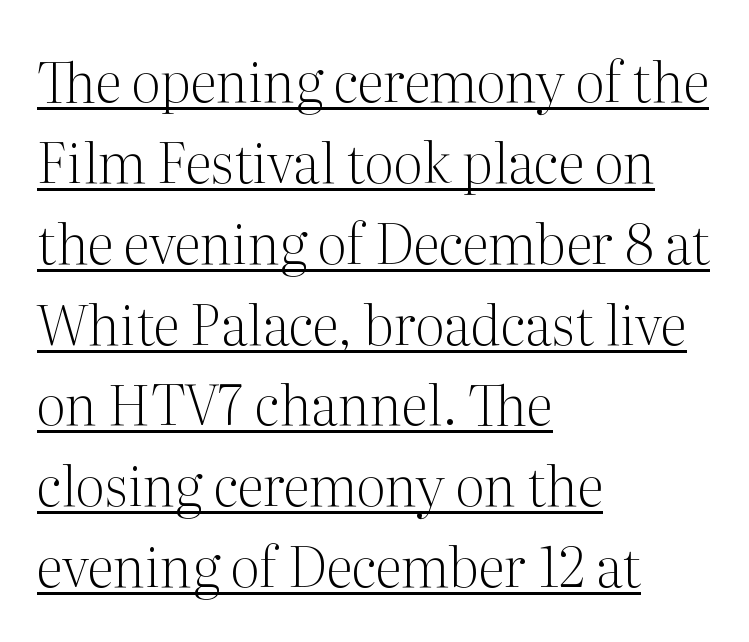
Q: Is the text bold? A: No.
Q: Is the text italic (slanted)? A: No, it is upright.
Q: Is the typeface a serif or a sans-serif typeface? A: Serif.
Q: Is the text underlined? A: Yes.
Q: How is the paragraph aligned? A: Left-aligned.
Q: Is the spacing between letters normal or unusually wide? A: Normal.
Q: Is the spacing between lines tight, normal or loose? A: Normal.
Q: Width (condensed, normal, or wide)? A: Normal.
Q: Stroke contrast? A: Medium.
Q: x-height? A: Medium.
Q: Monospaced? A: No.
